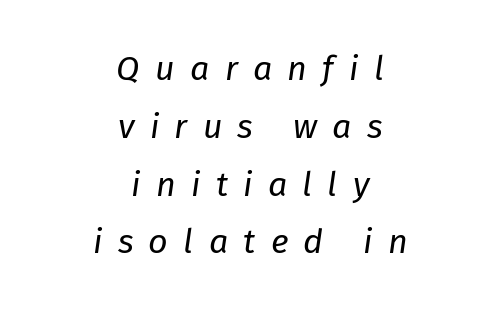
{"italic": "yes", "lean": "right", "slant_degrees": 8, "bold": "no", "weight": "regular", "width": "normal", "stroke_contrast": "low", "x_height": "medium", "monospaced": "no", "underline": "no", "align": "center", "line_spacing": "normal", "line_spacing_ratio": 1.7, "letter_spacing": "wide", "letter_spacing_em": 0.45, "glyph_px": 34}
